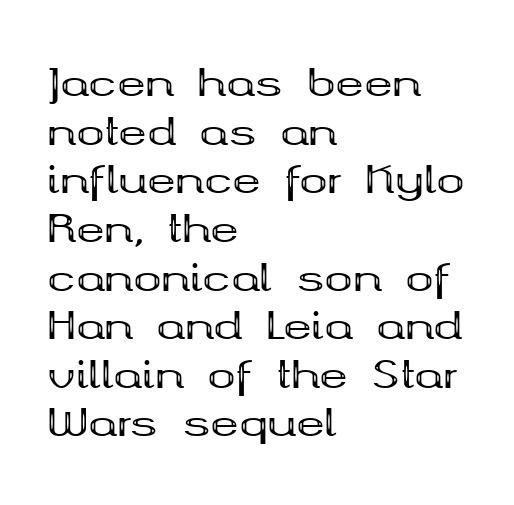
The image shows 38 px bold, wide serif type, upright; set left-aligned, normal line spacing (1.28x), normal letter spacing, not underlined; medium stroke contrast and a medium x-height.
